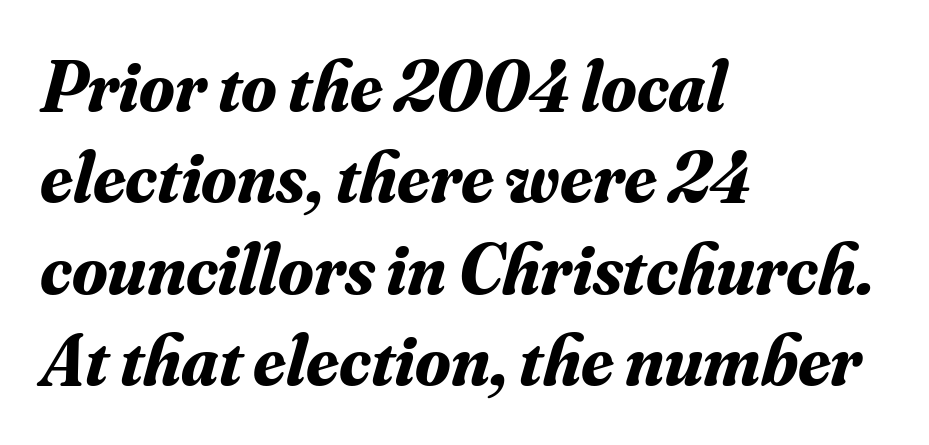
This rendering employs a face with finishing strokes, i.e., a serif. Caption: bold face, heavy strokes. Quick note: interline space is typical. Looking at the ascenders, they clearly lean.
